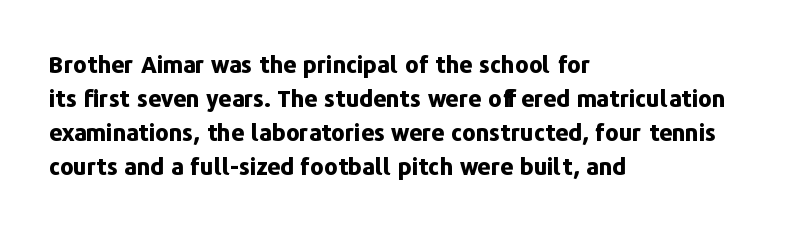
The image shows 23 px bold type, upright; set left-aligned, normal line spacing (1.48x), normal letter spacing, not underlined.
